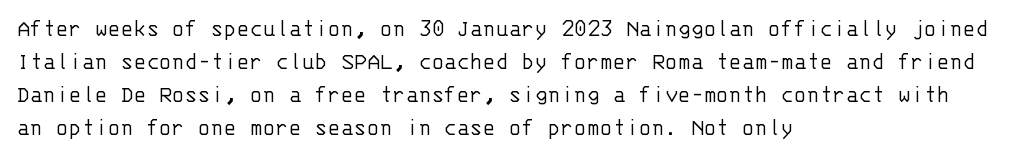
The image shows 24 px text type, upright; set left-aligned, normal line spacing (1.38x), normal letter spacing, not underlined.
